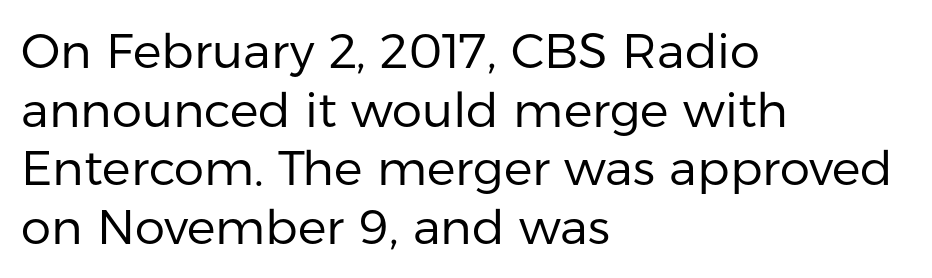
Honestly, there is no underline to notice here at all. A typesetter would call this proportional, since set widths differ per character. Each word holds together tightly as a unit, with standard inter-letter gaps. On a weight scale, this lands at 450 or below. The rag falls on the right side of this text block. Letterform terminals end flat and unadorned throughout the passage.
